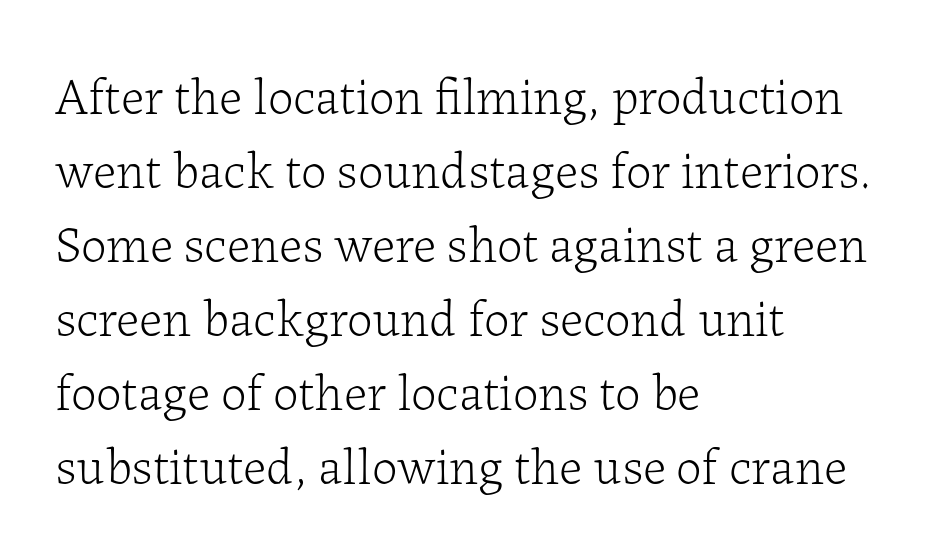
Character widths vary here, with narrow letters taking less room than wide ones. These lines keep a tight, regular rhythm from letter to letter. This block has exactly the height ordinary leading produces. The compositor pushed each line to the left boundary. Each stroke keeps to a modest, everyday thickness or less. Just letters on the line, the space beneath them empty.
